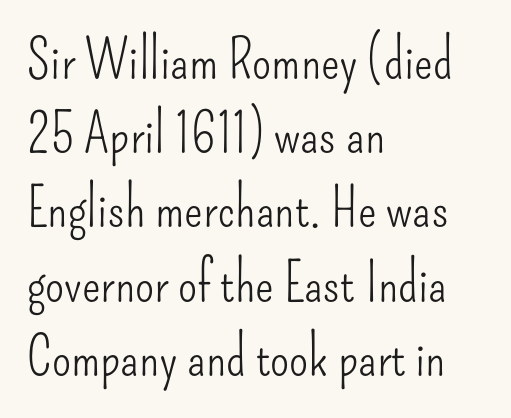
Q: Is the text bold? A: No.
Q: Is the text italic (slanted)? A: No, it is upright.
Q: Is the typeface a serif or a sans-serif typeface? A: Sans-serif.
Q: Is the text underlined? A: No.
Q: How is the paragraph aligned? A: Left-aligned.
Q: Is the spacing between letters normal or unusually wide? A: Normal.
Q: Is the spacing between lines tight, normal or loose? A: Normal.
Q: Width (condensed, normal, or wide)? A: Condensed.
Q: Stroke contrast? A: Low.
Q: x-height? A: Small.
Q: Monospaced? A: No.
